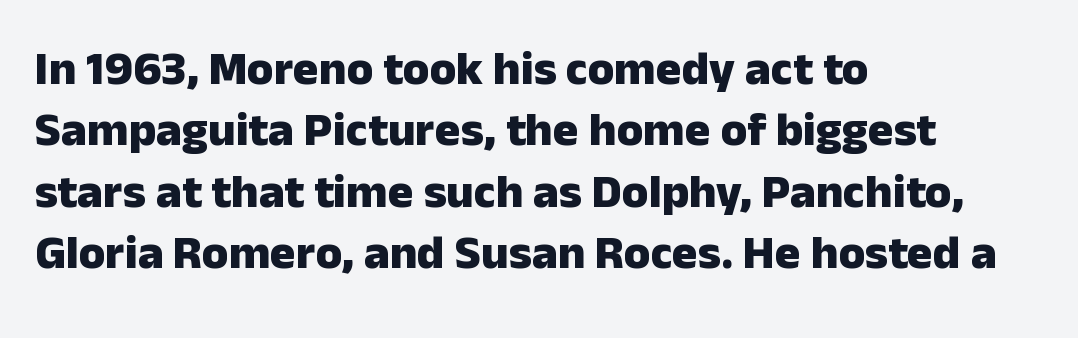
{"serif": "no", "italic": "no", "bold": "yes", "weight": "heavy", "width": "normal", "stroke_contrast": "low", "x_height": "medium", "monospaced": "no", "underline": "no", "align": "left", "line_spacing": "normal", "line_spacing_ratio": 1.28, "letter_spacing": "normal", "letter_spacing_em": 0.0, "glyph_px": 48}
